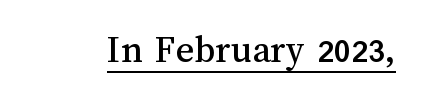
The image shows 39 px text type, upright; set normal letter spacing, underlined; medium stroke contrast and a medium x-height.
